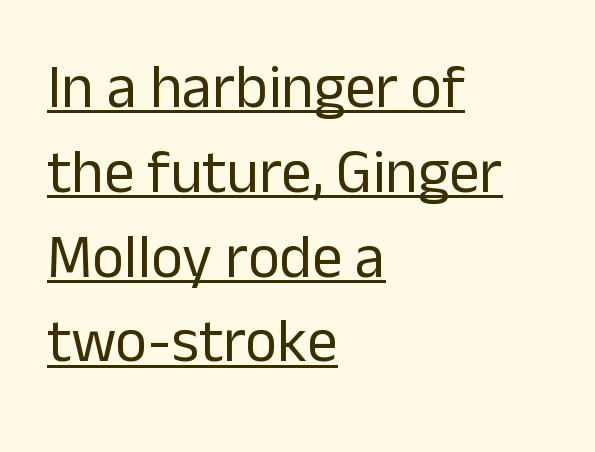
Ordinary non-slanted type is in use. Stems here are at most as thick as an everyday book face. Looks like regular typesetting: each glyph gets only the width it needs. The passage shown is typeset with a sans-serif family. Typeset ragged right — the left edge is the straight one. Underlining? Definitely there.
